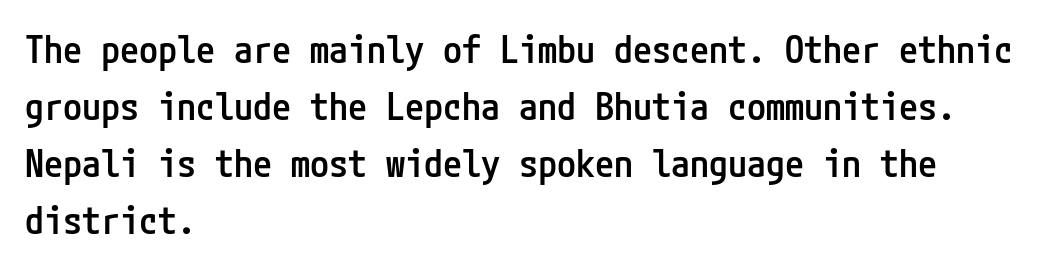
{"serif": "no", "italic": "no", "bold": "semi", "weight": "semibold", "width": "condensed", "stroke_contrast": "low", "x_height": "medium", "underline": "no", "align": "left", "line_spacing": "normal", "line_spacing_ratio": 1.5, "letter_spacing": "normal", "letter_spacing_em": 0.0, "glyph_px": 38}
